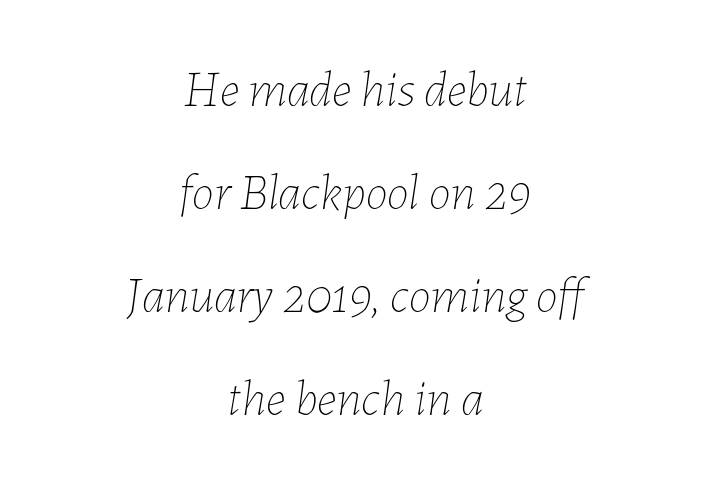
The image shows 50 px thin type, italic (leaning right); set centered, loose line spacing (2.06x), normal letter spacing, not underlined; low stroke contrast and a medium x-height.
